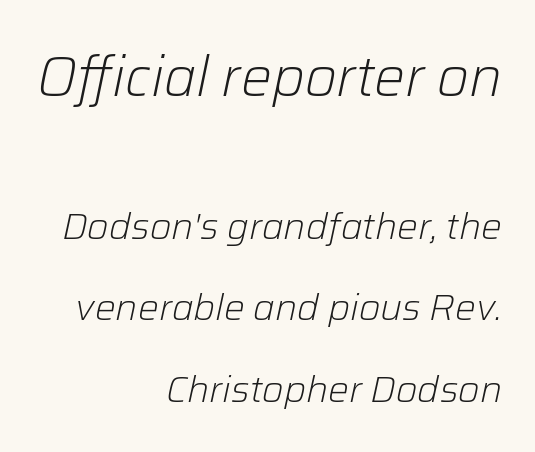
{"italic": "yes", "lean": "right", "slant_degrees": 12, "bold": "no", "weight": "light", "width": "normal", "stroke_contrast": "low", "x_height": "medium", "monospaced": "no", "underline": "no", "align": "right", "line_spacing": "loose", "line_spacing_ratio": 2.19, "letter_spacing": "normal", "letter_spacing_em": 0.0, "larger_block": "first", "size_ratio": 1.49, "glyph_px": 55}
